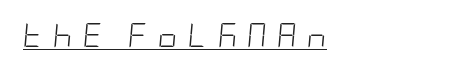
Q: Is the text bold? A: No.
Q: Is the text italic (slanted)? A: Yes, it leans right by about 5 degrees.
Q: Is the text underlined? A: Yes.
Q: Is the spacing between letters normal or unusually wide? A: Unusually wide.
